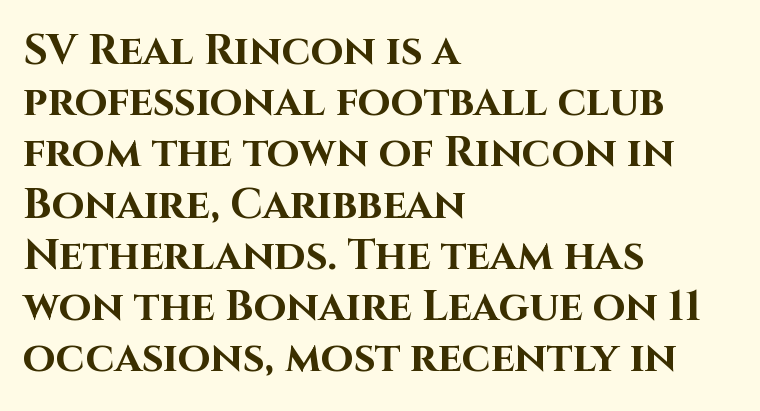
The image shows 42 px bold sans-serif type, upright; set left-aligned, line spacing 1.22x, normal letter spacing, not underlined; high stroke contrast and a large x-height.
